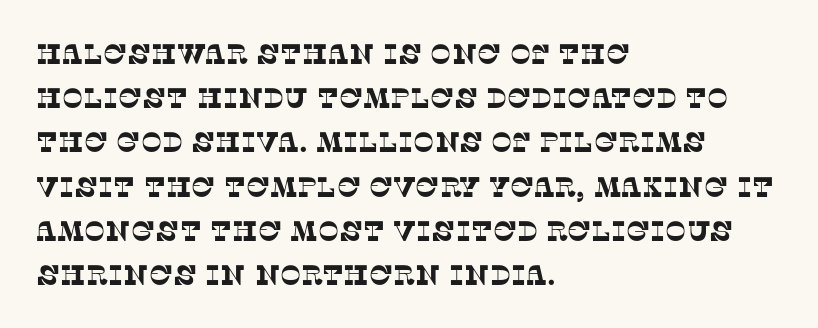
{"serif": "yes", "width": "normal", "stroke_contrast": "low", "x_height": "large", "monospaced": "no", "underline": "no", "align": "left", "line_spacing": "normal", "line_spacing_ratio": 1.58, "letter_spacing": "normal", "letter_spacing_em": 0.0, "glyph_px": 28}
